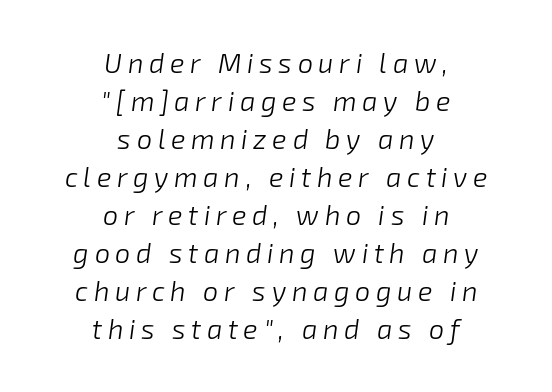
{"italic": "yes", "lean": "right", "slant_degrees": 8, "bold": "no", "underline": "no", "align": "center", "line_spacing": "normal", "line_spacing_ratio": 1.41, "letter_spacing": "wide", "letter_spacing_em": 0.21, "glyph_px": 27}
